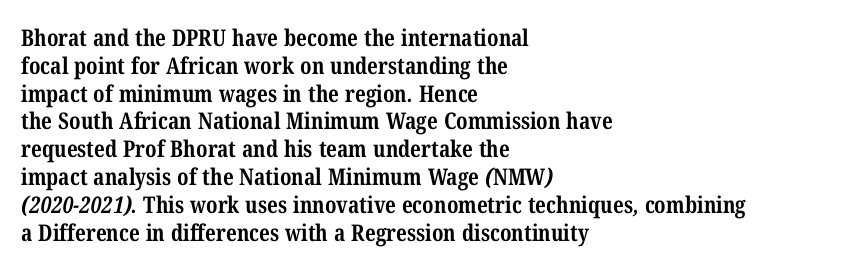
{"bold": "yes", "underline": "no", "align": "left", "line_spacing_ratio": 1.21, "letter_spacing": "normal", "letter_spacing_em": 0.0, "glyph_px": 23}
